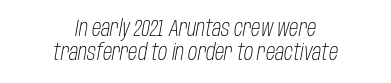
{"italic": "yes", "lean": "right", "slant_degrees": 10, "bold": "no", "underline": "no", "align": "center", "line_spacing": "tight", "line_spacing_ratio": 1.03, "letter_spacing": "normal", "letter_spacing_em": 0.0, "glyph_px": 23}
